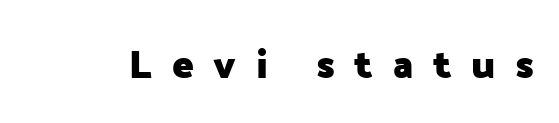
Q: Is the text bold? A: Yes.
Q: Is the text italic (slanted)? A: No, it is upright.
Q: Is the typeface a serif or a sans-serif typeface? A: Sans-serif.
Q: Is the text underlined? A: No.
Q: Is the spacing between letters normal or unusually wide? A: Unusually wide.
Q: Width (condensed, normal, or wide)? A: Normal.
Q: Stroke contrast? A: Low.
Q: x-height? A: Medium.
Q: Monospaced? A: No.
